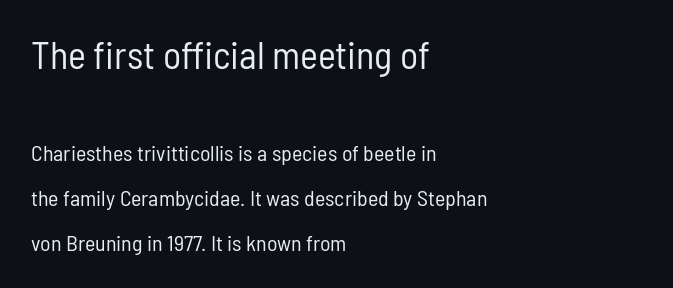
Where is the straight margin? On the left. The strokes are not fattened; the text isn't bold. The specimen omits any rule beneath the text block's lines. How would I describe the line gaps? Wide and relaxed. This is sans-serif lettering, the kind often seen on screens and signage. Is the letter spacing exaggerated? No — it looks like the ordinary default.
